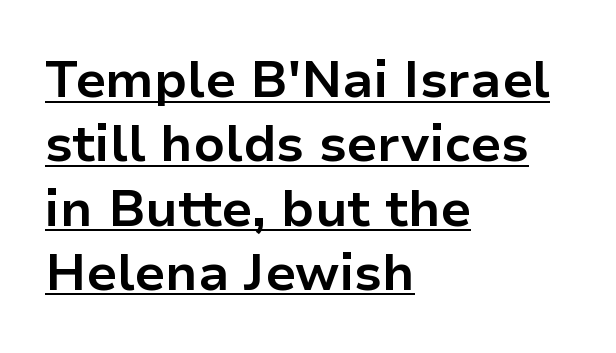
Q: Is the text bold? A: Yes.
Q: Is the text italic (slanted)? A: No, it is upright.
Q: Is the typeface a serif or a sans-serif typeface? A: Sans-serif.
Q: Is the text underlined? A: Yes.
Q: How is the paragraph aligned? A: Left-aligned.
Q: Is the spacing between letters normal or unusually wide? A: Normal.
Q: Is the spacing between lines tight, normal or loose? A: Normal.
Q: Width (condensed, normal, or wide)? A: Normal.
Q: Stroke contrast? A: Low.
Q: x-height? A: Medium.
Q: Monospaced? A: No.
